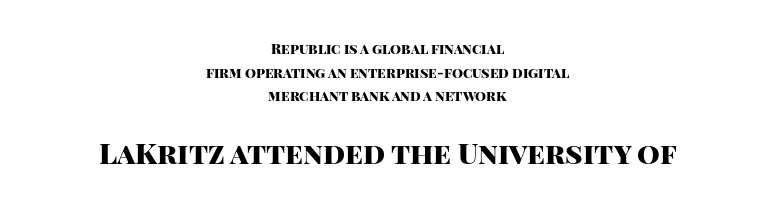
The typesetter chose a symmetrical, centered arrangement here. Are there feet on the stems? There aren't — it's a sans. The lettering holds an erect, upright posture throughout. Proportional: the letters do not fall into vertical columns. The space directly below the letters is spotless.
